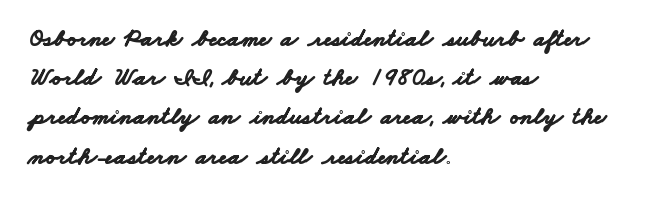
The image shows 25 px bold type; set left-aligned, normal line spacing (1.57x), normal letter spacing, not underlined.
